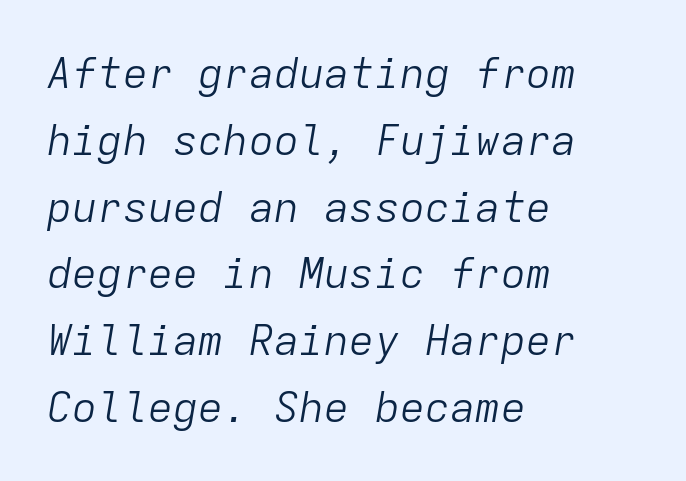
Quick note: italic. A quiet, ordinary-to-light weight characterises the typeface. The rag falls on the right side of this text block. Think of a typewriter: that constant character pitch is what you see here. Honestly, there is no underline to notice here at all.
